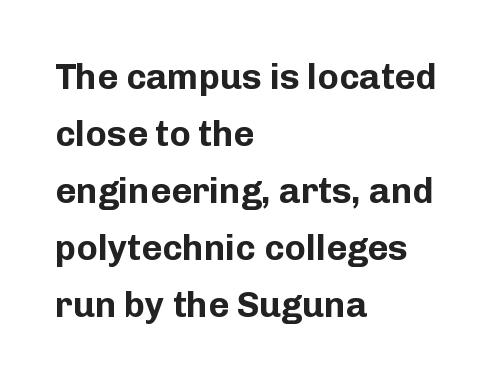
It's the straight-up-and-down kind of type. The strip under each line holds only bare page. The text was rendered using a sans face with plain stroke endings. The line texture is even and compact thanks to regular tracking. Stroke thickness is high; the sample reads as a true bold.
